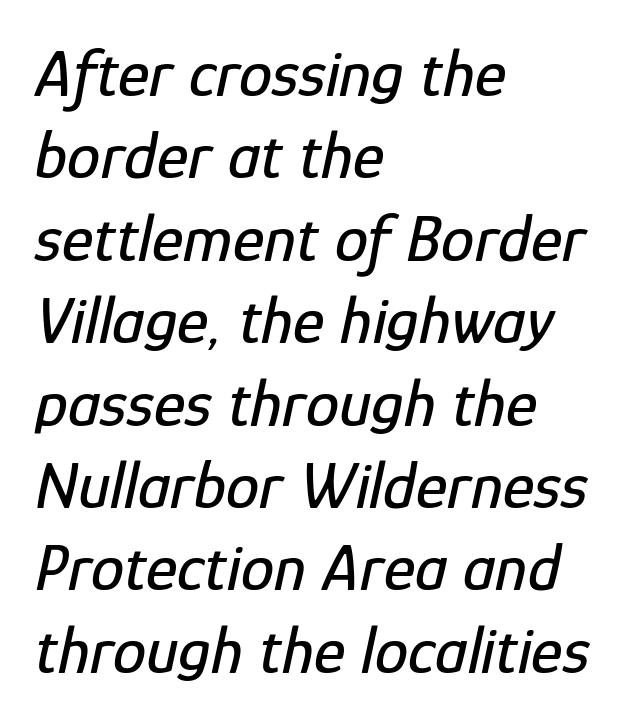
The image shows 67 px condensed type, italic (leaning right); set left-aligned, line spacing 1.23x, normal letter spacing, not underlined; low stroke contrast and a medium x-height.
